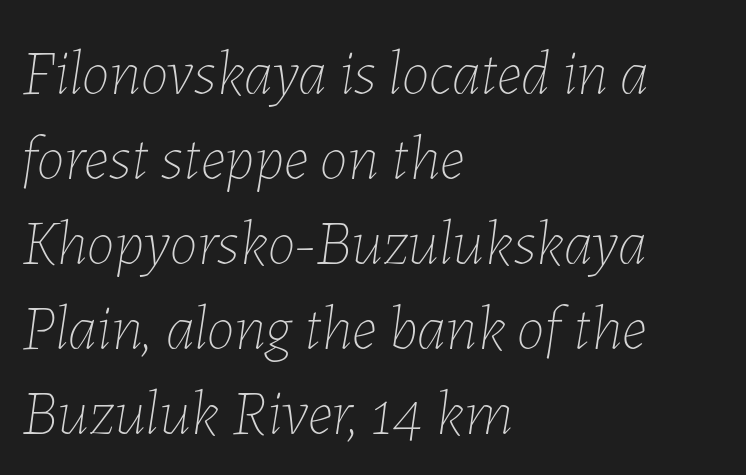
Type without underlining. The letterforms sit shoulder to shoulder at normal distance. Emphasis-style slanted type is in use. A normal amount of white space separates one row of letters from the next. Heft: none added — not bold. The face used here is proportionally spaced, like ordinary book or web type.
